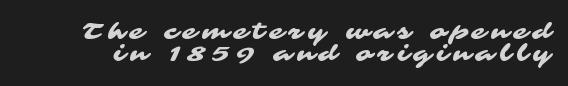
The image shows 23 px text type; set tight line spacing (0.95x), unusually wide letter spacing (+0.24 em), not underlined.
